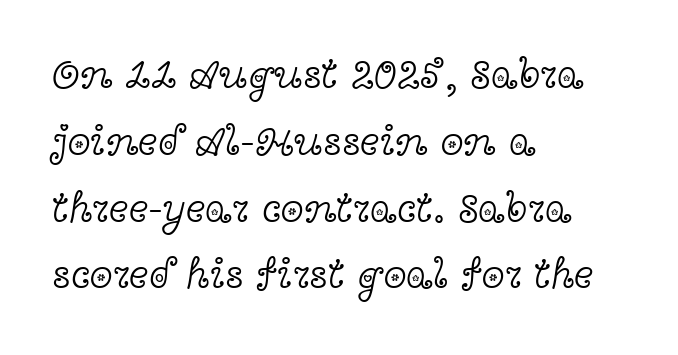
The image shows 42 px light, wide serif type; set left-aligned, normal line spacing (1.59x), normal letter spacing, not underlined; a medium x-height.
